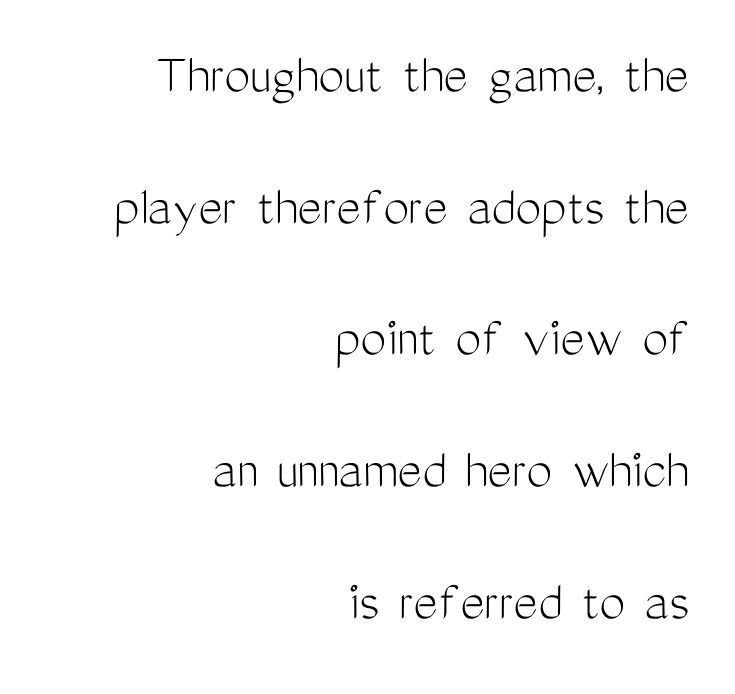
{"serif": "no", "italic": "no", "bold": "no", "weight": "light", "width": "condensed", "stroke_contrast": "medium", "x_height": "medium", "monospaced": "no", "underline": "no", "align": "right", "line_spacing": "loose", "line_spacing_ratio": 2.27, "letter_spacing": "normal", "letter_spacing_em": 0.0, "glyph_px": 58}
